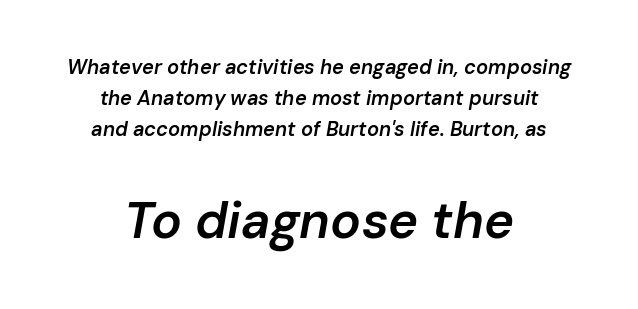
The image shows 51 px semibold type, italic (leaning right); set centered, normal line spacing (1.54x), normal letter spacing, not underlined; the second (bottom) block is 2.55x larger; low stroke contrast and a medium x-height.
